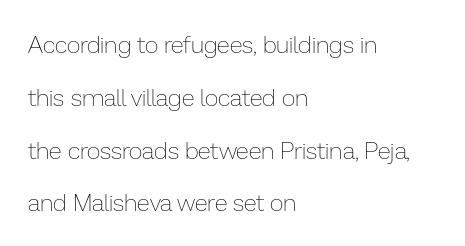
The image shows 24 px text type, upright; set left-aligned, loose line spacing (2.2x), normal letter spacing, not underlined.
